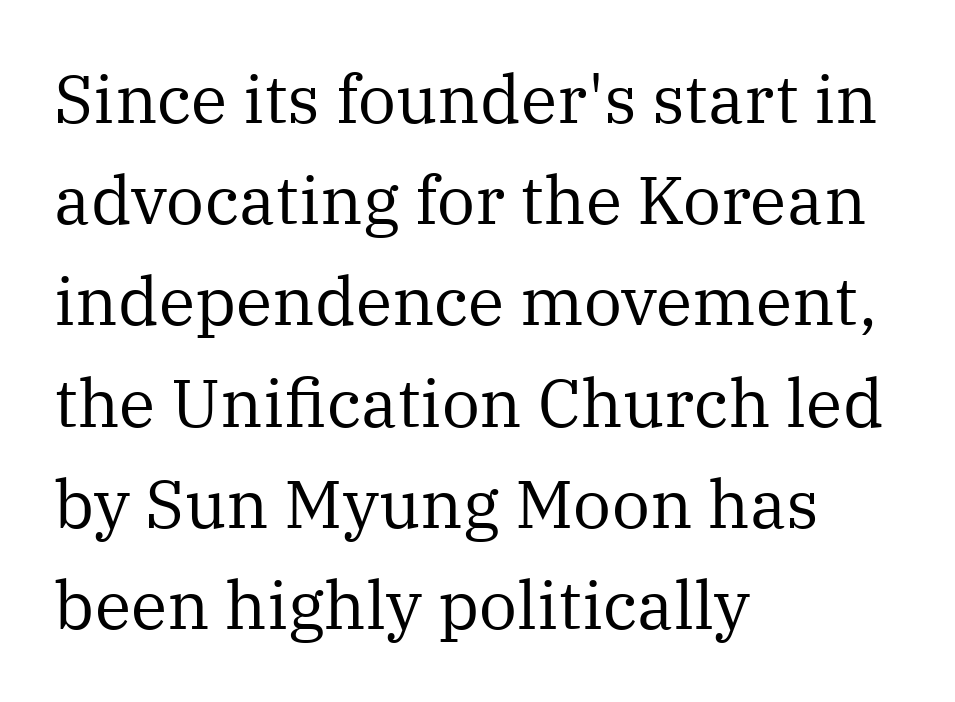
{"serif": "yes", "italic": "no", "bold": "no", "weight": "regular", "width": "normal", "stroke_contrast": "medium", "x_height": "medium", "monospaced": "no", "underline": "no", "align": "left", "line_spacing": "normal", "line_spacing_ratio": 1.51, "letter_spacing": "normal", "letter_spacing_em": 0.0, "glyph_px": 67}
